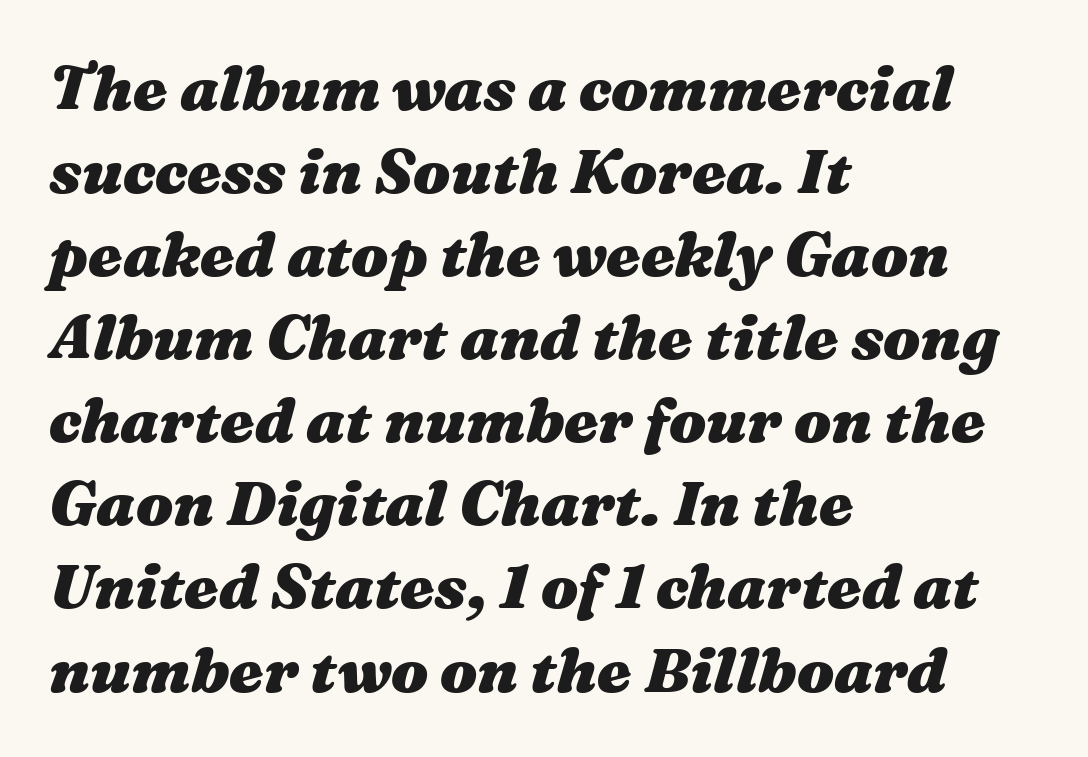
This sample uses plain, unmodified letter spacing. This is heavy type, rendered in bold. You could not count columns in this text — the font is proportionally spaced. Evenly set lines give the paragraph a standard silhouette. Tall strokes in this sample are angled rather than plumb.
